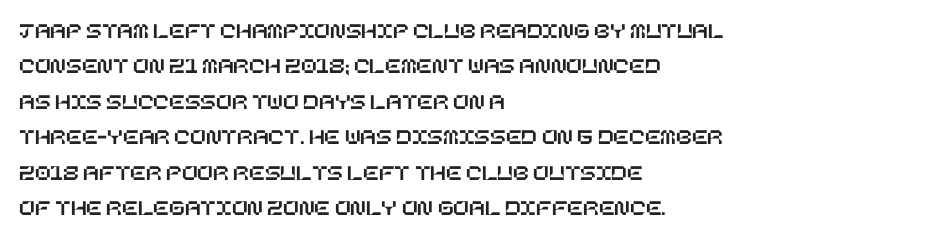
{"italic": "no", "underline": "no", "align": "left", "line_spacing": "normal", "line_spacing_ratio": 1.54, "letter_spacing": "normal", "letter_spacing_em": 0.0, "glyph_px": 23}
